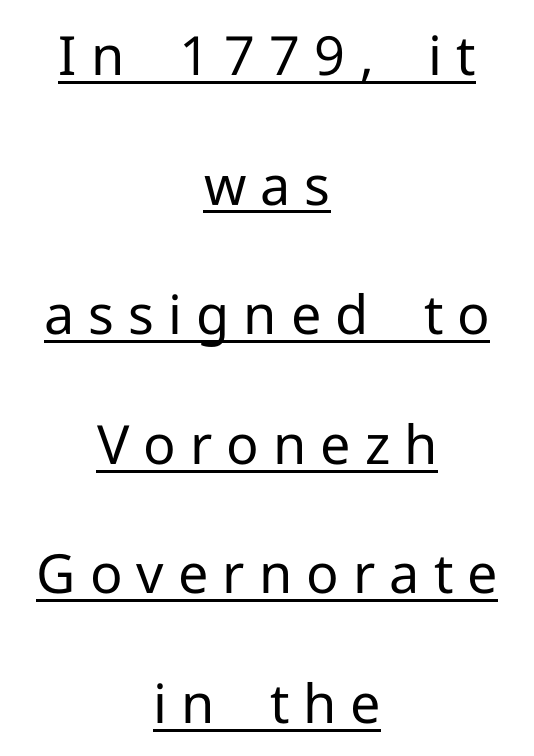
Q: Is the text bold? A: No.
Q: Is the text italic (slanted)? A: No, it is upright.
Q: Is the typeface a serif or a sans-serif typeface? A: Sans-serif.
Q: Is the text underlined? A: Yes.
Q: How is the paragraph aligned? A: Centered.
Q: Is the spacing between letters normal or unusually wide? A: Unusually wide.
Q: Is the spacing between lines tight, normal or loose? A: Loose.
Q: Width (condensed, normal, or wide)? A: Normal.
Q: Stroke contrast? A: Low.
Q: x-height? A: Medium.
Q: Monospaced? A: No.
